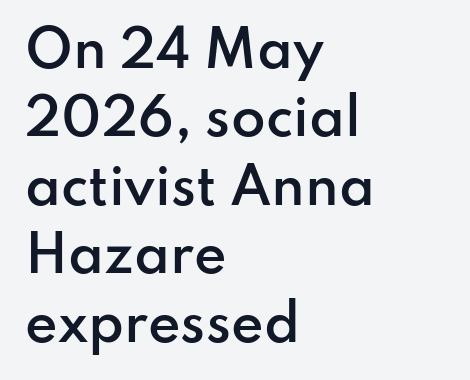
The image shows 50 px semibold sans-serif type, upright; set left-aligned, normal line spacing (1.37x), normal letter spacing, not underlined; low stroke contrast and a small x-height.
